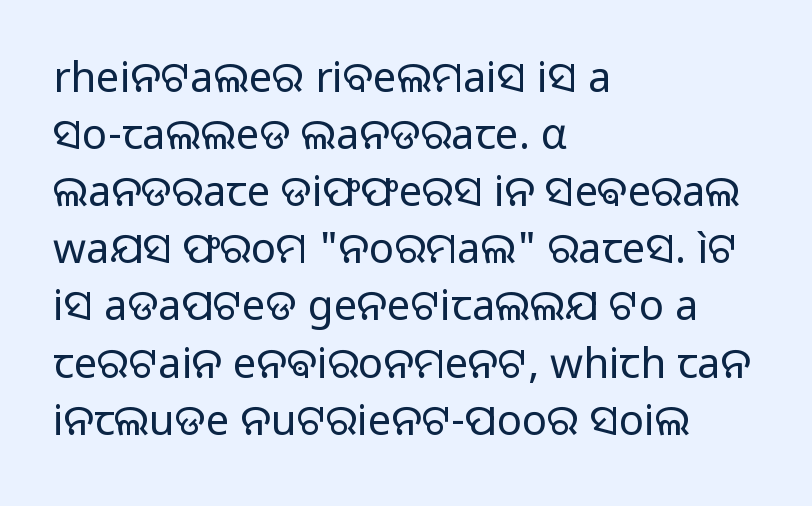
The image shows 42 px regular-weight sans-serif type, upright; set left-aligned, normal line spacing (1.36x), normal letter spacing, not underlined; low stroke contrast and a medium x-height.
